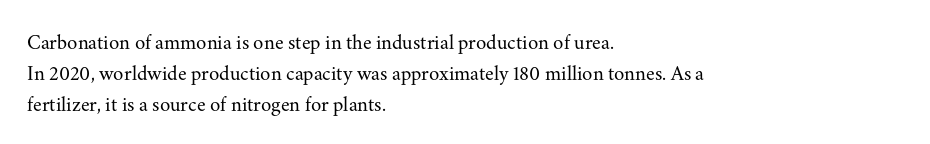
If you drew a line through each stem, it would be perfectly vertical. Leftover space on each line is placed entirely after the last word. The vertical gap from one line to the next is medium. The specimen omits any rule beneath the text block's lines.
